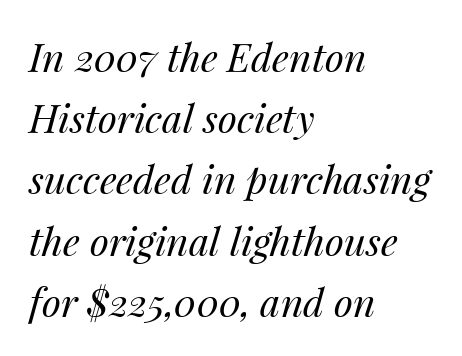
Nothing unusual about the tracking: characters are spaced as the font intends. Spacing verdict: proportional, widths tailored to each character. The weight would be labelled regular, book, light, or lighter still. The lines in this sample share a left origin and differ only in where they stop. The passage shown is not underscored anywhere.
